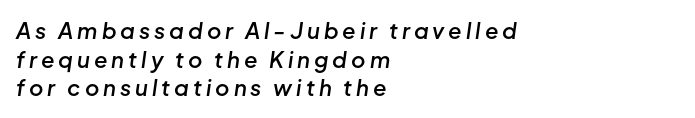
Q: Is the text bold? A: Semi-bold.
Q: Is the text italic (slanted)? A: Yes, it leans right by about 8 degrees.
Q: Is the text underlined? A: No.
Q: How is the paragraph aligned? A: Left-aligned.
Q: Is the spacing between lines tight, normal or loose? A: Normal.
